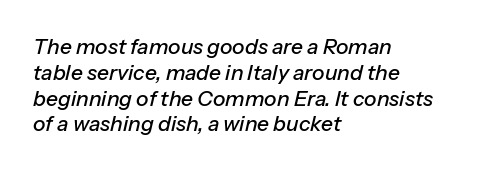
The image shows 21 px text type, italic (leaning right); set left-aligned, line spacing 1.23x, normal letter spacing, not underlined.
